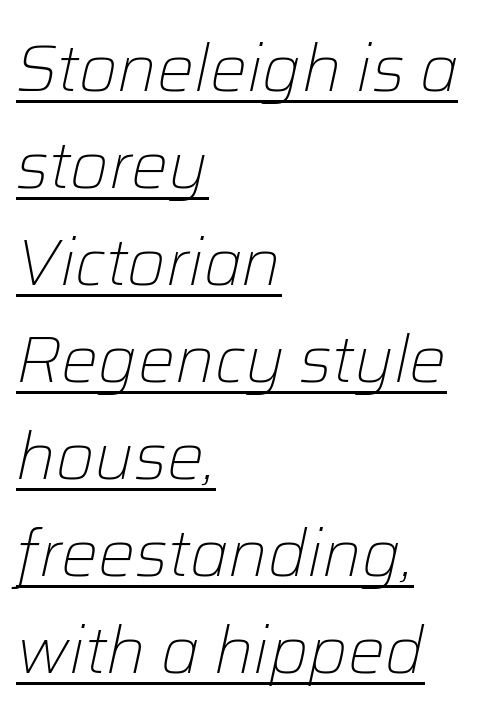
The image shows 66 px light type, italic (leaning right); set left-aligned, normal line spacing (1.47x), normal letter spacing, underlined; low stroke contrast and a medium x-height.
